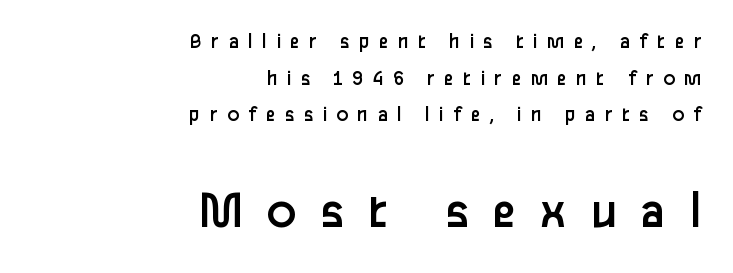
A sans-serif font was chosen for this passage. The letters in the lower block stand taller than those in the block above. The specimen omits any rule beneath the text block's lines. Weight class: somewhere from thin through regular. Proportional: the letters do not fall into vertical columns. The lines sit at an ordinary, default distance from one another.
